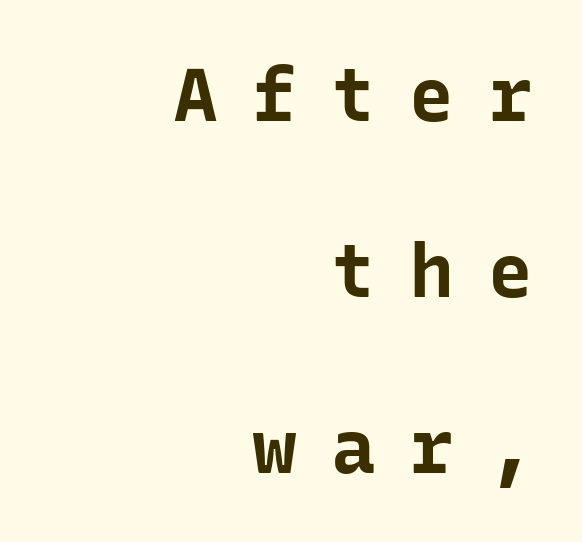
{"serif": "no", "italic": "no", "bold": "yes", "weight": "bold", "width": "normal", "stroke_contrast": "low", "x_height": "medium", "monospaced": "yes", "underline": "no", "align": "right", "line_spacing": "loose", "line_spacing_ratio": 2.35, "letter_spacing": "wide", "letter_spacing_em": 0.45, "glyph_px": 75}
